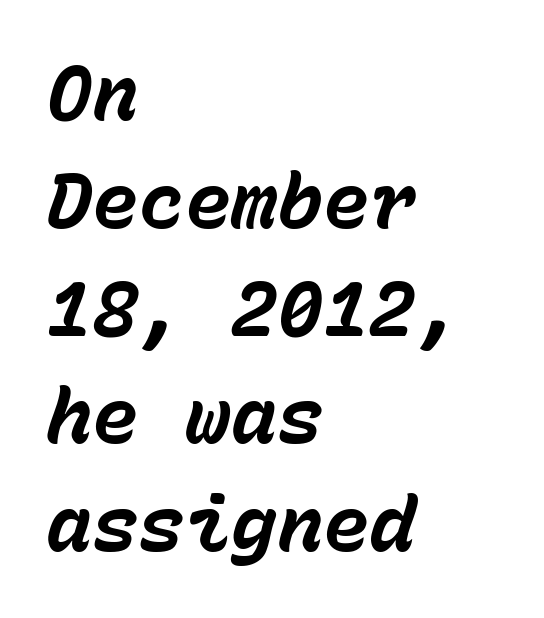
The image shows 77 px bold type, italic (leaning right), monospaced; set left-aligned, normal line spacing (1.4x), normal letter spacing, not underlined; low stroke contrast and a medium x-height.
